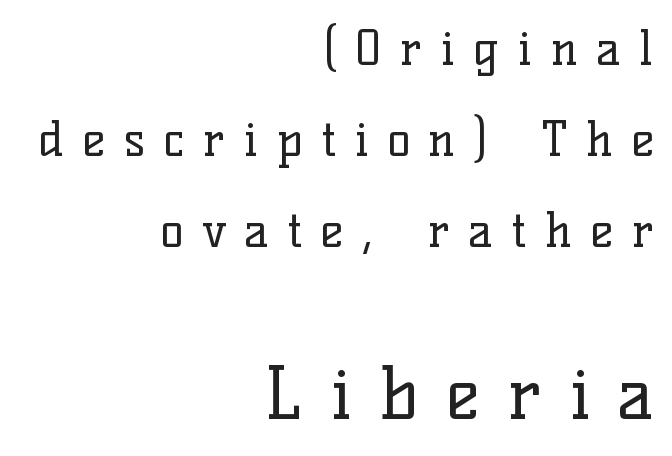
The image shows 72 px regular-weight serif type, upright; set right-aligned, loose line spacing (1.9x), unusually wide letter spacing (+0.39 em), not underlined; the second (bottom) block is 1.5x larger; low stroke contrast and a medium x-height.
